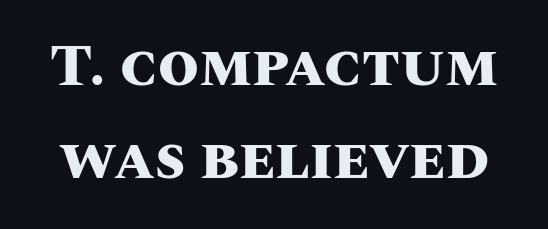
Q: Is the text bold? A: Yes.
Q: Is the text italic (slanted)? A: No, it is upright.
Q: Is the text underlined? A: No.
Q: Is the spacing between letters normal or unusually wide? A: Normal.
Q: Is the spacing between lines tight, normal or loose? A: Normal.
Q: Width (condensed, normal, or wide)? A: Normal.
Q: Stroke contrast? A: Medium.
Q: x-height? A: Large.
Q: Monospaced? A: No.
